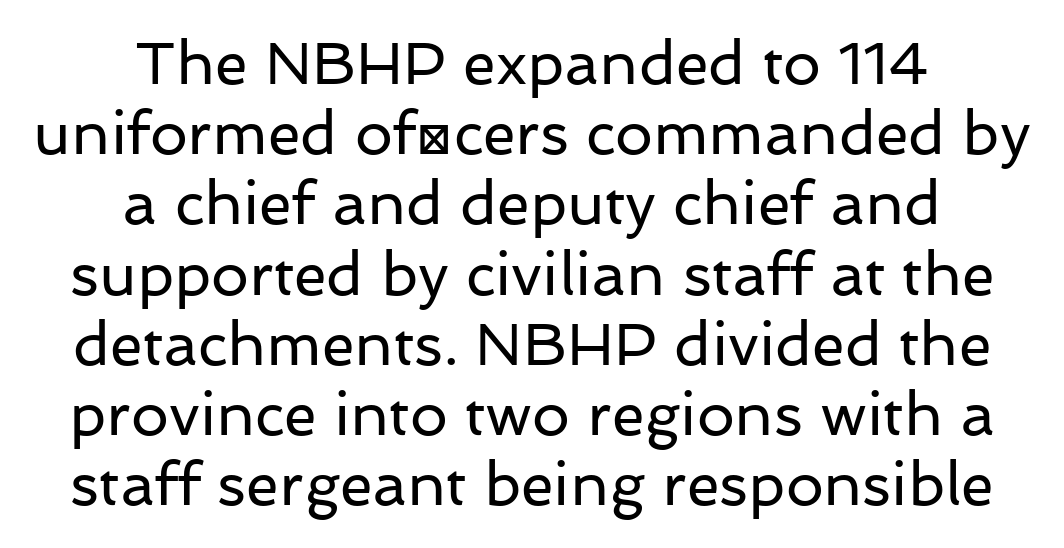
{"serif": "no", "italic": "no", "bold": "no", "weight": "regular", "width": "normal", "stroke_contrast": "low", "x_height": "medium", "monospaced": "no", "underline": "no", "align": "center", "line_spacing_ratio": 1.17, "letter_spacing": "normal", "letter_spacing_em": 0.0, "glyph_px": 60}
